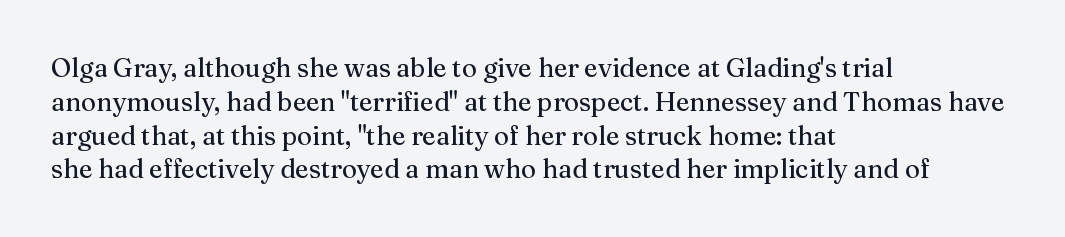
{"italic": "no", "bold": "no", "underline": "no", "align": "left", "line_spacing": "normal", "line_spacing_ratio": 1.3, "letter_spacing": "normal", "letter_spacing_em": 0.0, "glyph_px": 26}
